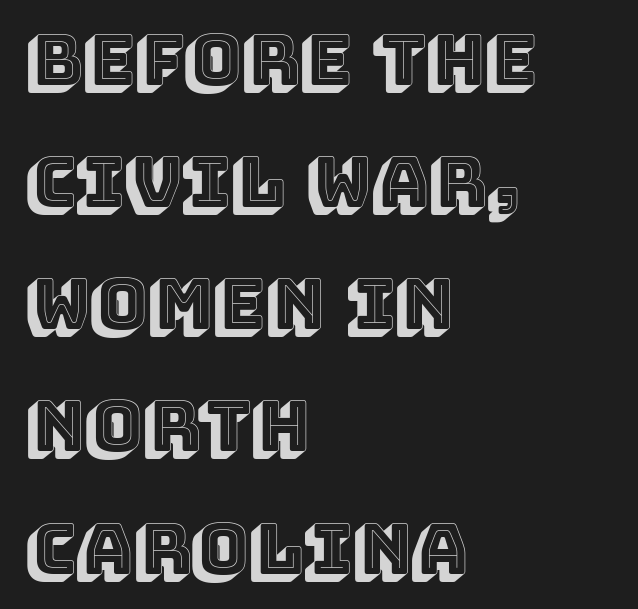
Q: Is the text italic (slanted)? A: No, it is upright.
Q: Is the text underlined? A: No.
Q: How is the paragraph aligned? A: Left-aligned.
Q: Is the spacing between letters normal or unusually wide? A: Normal.
Q: Width (condensed, normal, or wide)? A: Normal.
Q: x-height? A: Large.
Q: Monospaced? A: No.
